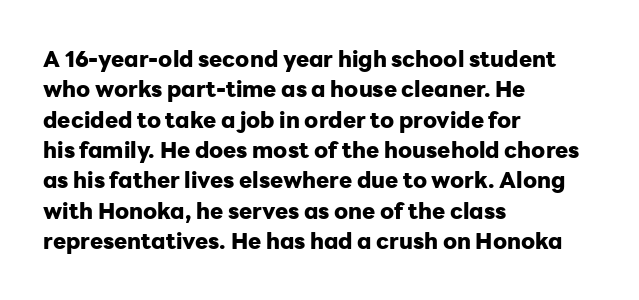
{"italic": "no", "bold": "yes", "underline": "no", "align": "left", "line_spacing": "normal", "line_spacing_ratio": 1.38, "letter_spacing": "normal", "letter_spacing_em": 0.0, "glyph_px": 22}
